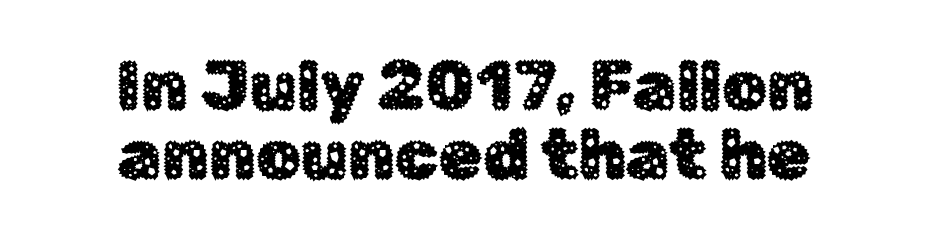
Look at the bottom of the vertical strokes: they stop flat, with no serifs. Think of a printed novel: that variable character pitch is what you see here. In terms of posture, this sample is upright. Glyph-to-glyph distance matches everyday printed text. Cramped leading. Any mark beneath the type? The region is blank.
